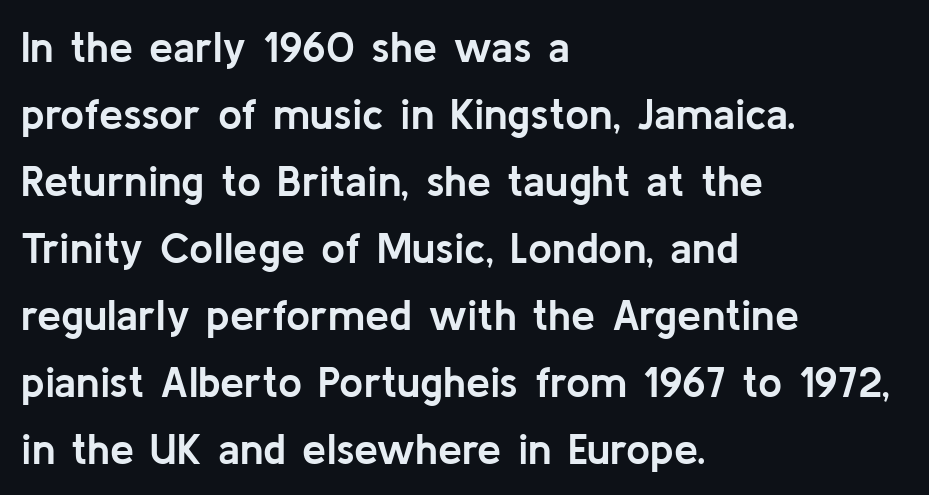
Q: Is the text bold? A: Yes.
Q: Is the text italic (slanted)? A: No, it is upright.
Q: Is the typeface a serif or a sans-serif typeface? A: Sans-serif.
Q: Is the text underlined? A: No.
Q: How is the paragraph aligned? A: Left-aligned.
Q: Is the spacing between letters normal or unusually wide? A: Normal.
Q: Is the spacing between lines tight, normal or loose? A: Normal.
Q: Width (condensed, normal, or wide)? A: Normal.
Q: Stroke contrast? A: Low.
Q: x-height? A: Medium.
Q: Monospaced? A: No.
